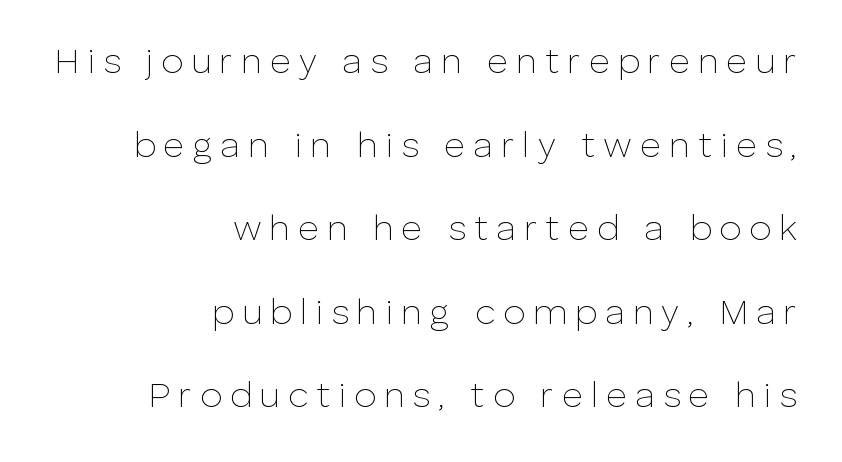
Q: Is the text bold? A: No.
Q: Is the text italic (slanted)? A: No, it is upright.
Q: Is the typeface a serif or a sans-serif typeface? A: Sans-serif.
Q: Is the text underlined? A: No.
Q: How is the paragraph aligned? A: Right-aligned.
Q: Is the spacing between letters normal or unusually wide? A: Unusually wide.
Q: Is the spacing between lines tight, normal or loose? A: Loose.
Q: Width (condensed, normal, or wide)? A: Normal.
Q: Stroke contrast? A: Low.
Q: x-height? A: Medium.
Q: Monospaced? A: No.
